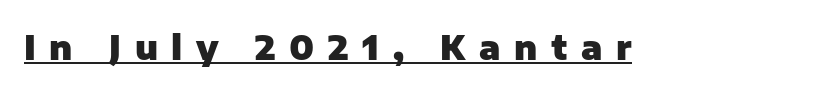
{"serif": "no", "italic": "no", "bold": "yes", "weight": "heavy", "width": "normal", "stroke_contrast": "low", "x_height": "medium", "monospaced": "no", "underline": "yes", "letter_spacing": "wide", "letter_spacing_em": 0.4, "glyph_px": 34}
